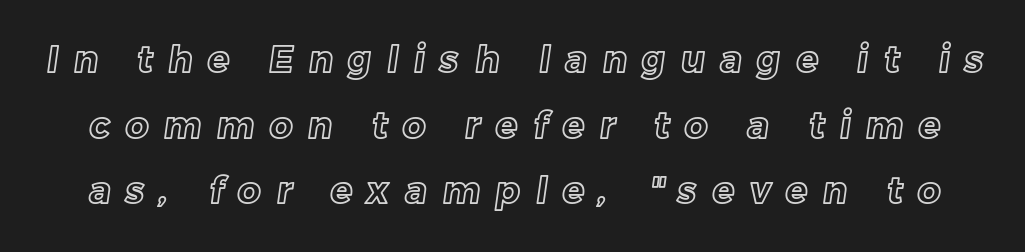
The image shows 36 px text type; set line spacing 1.82x, unusually wide letter spacing (+0.43 em), not underlined; a medium x-height.
